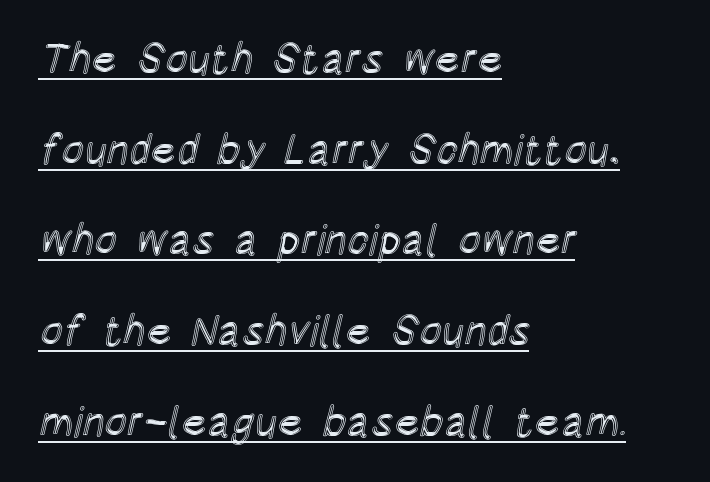
This sample has the flowing, uneven cadence of proportional lettering. Emphasis is given by a line drawn under the lettering. The space between consecutive lines is lavish. Visually the block forms a straight wall on the left and a jagged coastline on the right.
